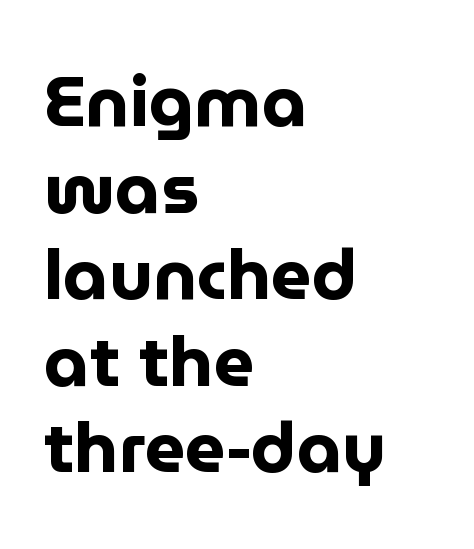
The image shows 71 px bold sans-serif type, upright; set left-aligned, line spacing 1.22x, normal letter spacing, not underlined; low stroke contrast and a medium x-height.
